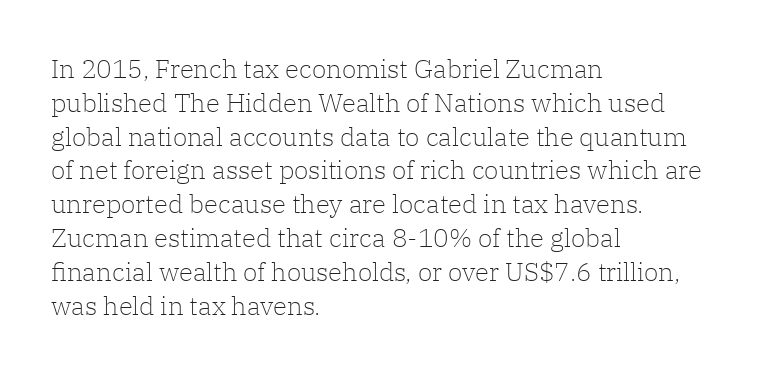
Descenders are the only things crossing below the line. Vertical strokes here are truly vertical. Compared with typical paragraphs, the rows here are spaced about the same. The setting favours the left margin, as ordinary paragraphs usually do.
